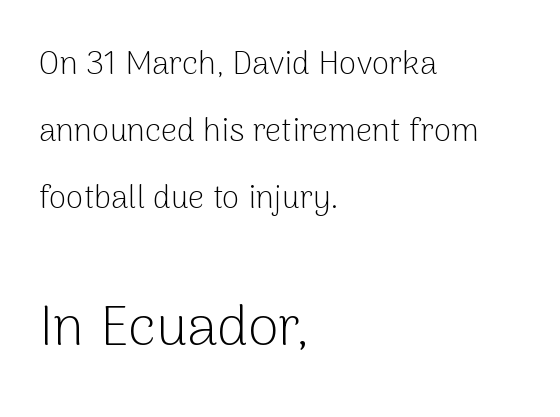
Is this a heavy cut? Hardly; it is regular or lighter. Casual observation: everything's shoved over to the left. The letters advance in unequal steps, a hallmark of proportional type. A typesetter would mark this as roman, not italic. To sum up the face: it is a sans, with no serifs.
